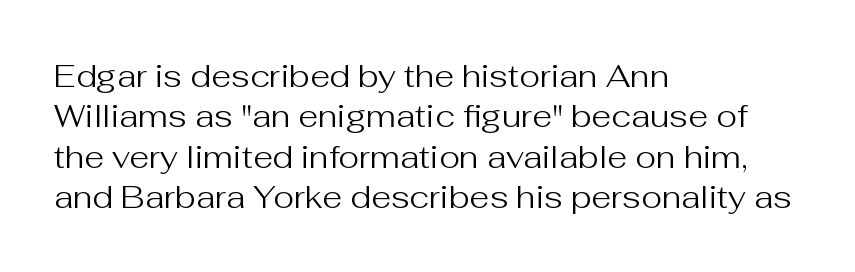
Alignment: flush left. Are there feet on the stems? There aren't — it's a sans. The rendering uses natural spacing where letterforms have individual widths. What's the leading like? Ordinary, nothing unusual. Vertical stems look standard width or narrower in stroke.
